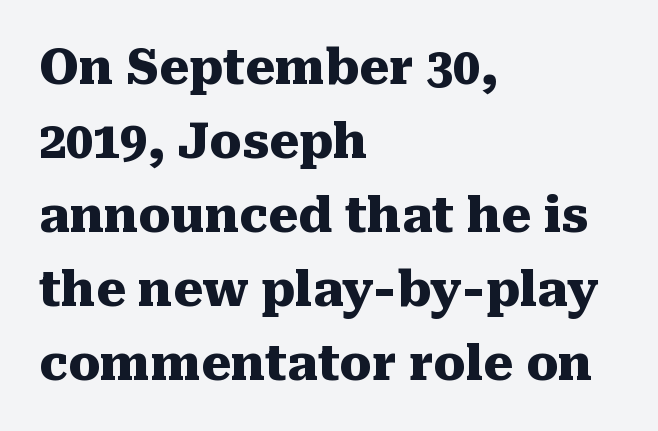
Character widths vary here, with narrow letters taking less room than wide ones. Every stem runs plumb, perpendicular to the baseline. The setting favours the left margin, as ordinary paragraphs usually do. Classification — serif.
